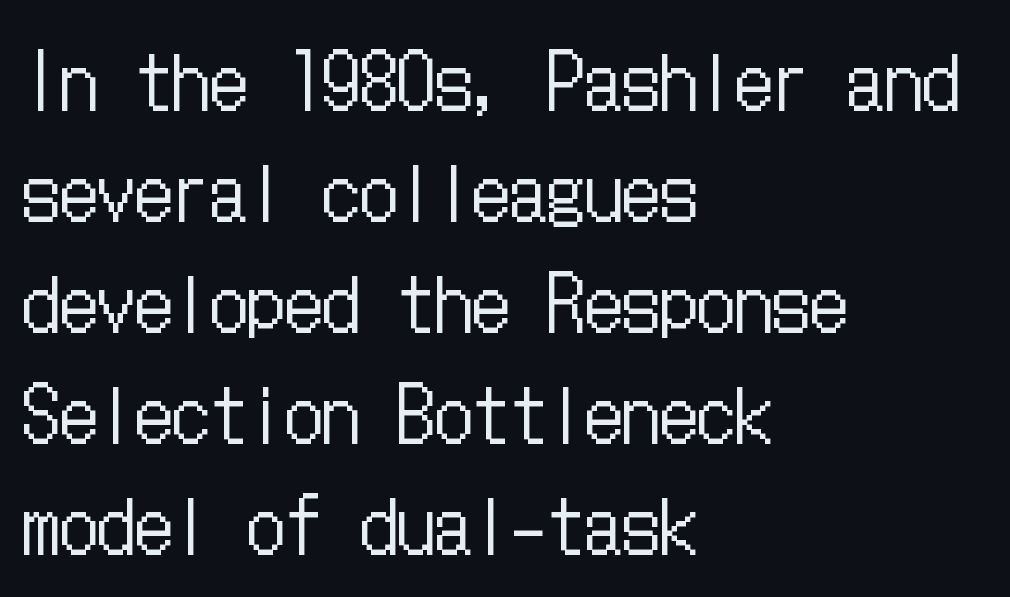
Q: Is the text bold? A: No.
Q: Is the text italic (slanted)? A: No, it is upright.
Q: Is the text underlined? A: No.
Q: How is the paragraph aligned? A: Left-aligned.
Q: Is the spacing between letters normal or unusually wide? A: Normal.
Q: Is the spacing between lines tight, normal or loose? A: Normal.
Q: Width (condensed, normal, or wide)? A: Condensed.
Q: Stroke contrast? A: Low.
Q: x-height? A: Medium.
